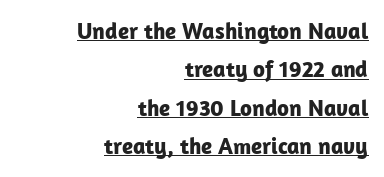
Q: Is the text bold? A: Yes.
Q: Is the text italic (slanted)? A: No, it is upright.
Q: Is the text underlined? A: Yes.
Q: How is the paragraph aligned? A: Right-aligned.
Q: Is the spacing between letters normal or unusually wide? A: Normal.
Q: Is the spacing between lines tight, normal or loose? A: Normal.
